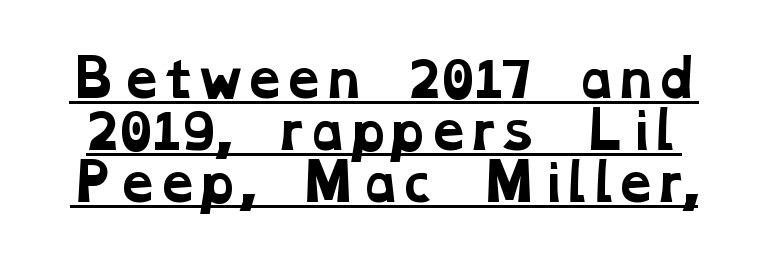
The image shows 50 px bold, wide serif type; set tight line spacing (1.04x), normal letter spacing, underlined; low stroke contrast and a medium x-height.
